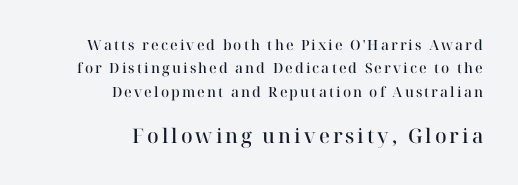
The image shows 20 px text type, upright; set right-aligned, normal line spacing (1.67x), not underlined; the second (bottom) block is 1.43x larger.
